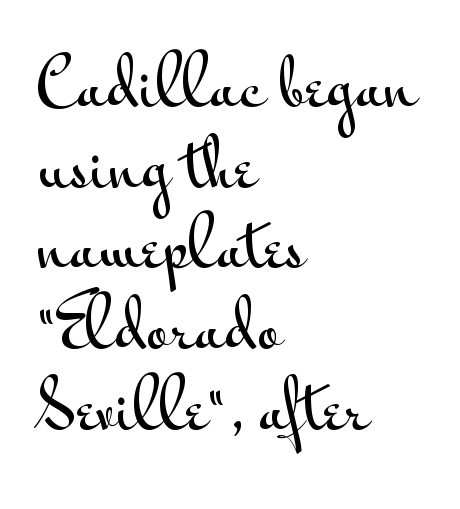
{"serif": "no", "width": "wide", "stroke_contrast": "medium", "x_height": "small", "monospaced": "no", "underline": "no", "align": "left", "line_spacing": "normal", "line_spacing_ratio": 1.26, "letter_spacing": "normal", "letter_spacing_em": 0.0, "glyph_px": 64}
